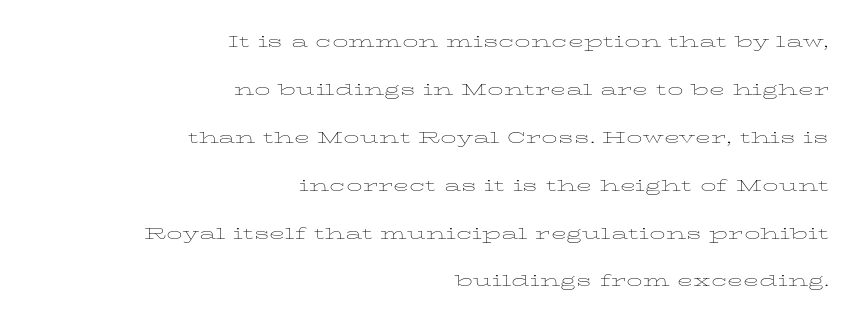
Q: Is the text bold? A: No.
Q: Is the text italic (slanted)? A: No, it is upright.
Q: Is the text underlined? A: No.
Q: How is the paragraph aligned? A: Right-aligned.
Q: Is the spacing between letters normal or unusually wide? A: Normal.
Q: Is the spacing between lines tight, normal or loose? A: Loose.
